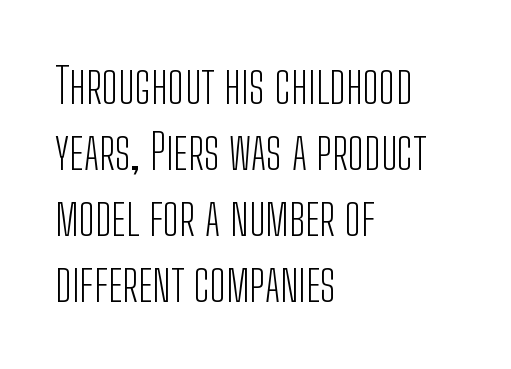
Q: Is the text bold? A: No.
Q: Is the text italic (slanted)? A: No, it is upright.
Q: Is the typeface a serif or a sans-serif typeface? A: Sans-serif.
Q: Is the text underlined? A: No.
Q: How is the paragraph aligned? A: Left-aligned.
Q: Is the spacing between letters normal or unusually wide? A: Normal.
Q: Is the spacing between lines tight, normal or loose? A: Normal.
Q: Width (condensed, normal, or wide)? A: Condensed.
Q: Stroke contrast? A: Low.
Q: x-height? A: Medium.
Q: Monospaced? A: No.
